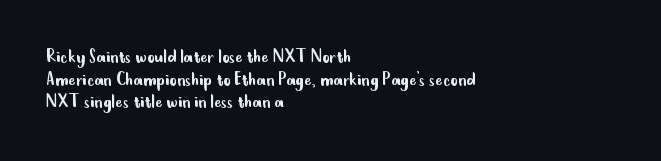
The paragraph shown leans on its left margin. Each word holds together tightly as a unit, with standard inter-letter gaps. Compared with typical paragraphs, the rows here are closer together. No chunkiness to these letters — they're not bold. The letters stand straight up with perfectly vertical stems. The words here are not underlined.
